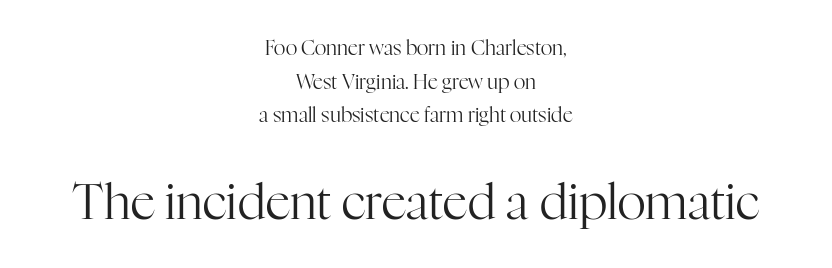
The image shows 49 px regular-weight serif type, upright; set centered, normal line spacing (1.68x), normal letter spacing, not underlined; the second (bottom) block is 2.45x larger; high stroke contrast and a medium x-height.
